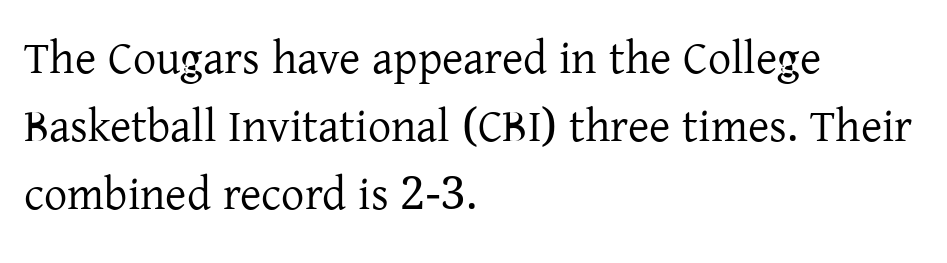
{"serif": "yes", "italic": "no", "bold": "no", "weight": "regular", "width": "normal", "stroke_contrast": "low", "x_height": "medium", "monospaced": "no", "underline": "no", "align": "left", "line_spacing": "normal", "line_spacing_ratio": 1.48, "letter_spacing": "normal", "letter_spacing_em": 0.0, "glyph_px": 46}
